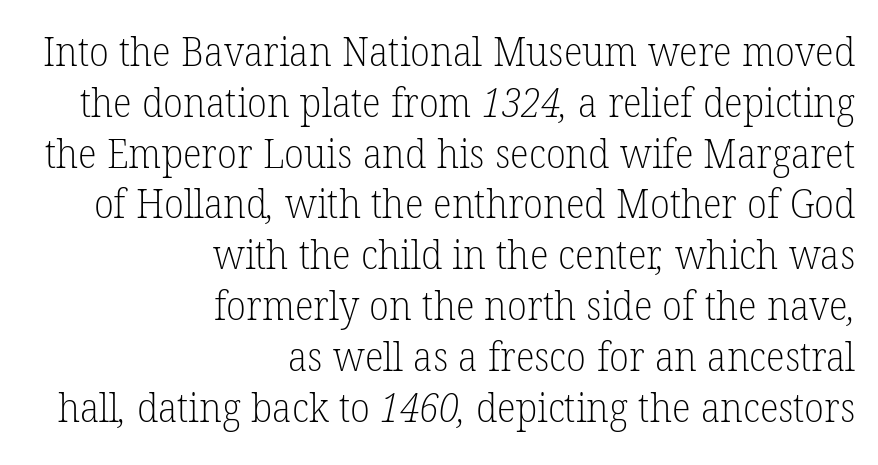
Q: Is the text bold? A: No.
Q: Is the typeface a serif or a sans-serif typeface? A: Serif.
Q: Is the text underlined? A: No.
Q: How is the paragraph aligned? A: Right-aligned.
Q: Is the spacing between letters normal or unusually wide? A: Normal.
Q: Is the spacing between lines tight, normal or loose? A: Normal.
Q: Width (condensed, normal, or wide)? A: Normal.
Q: Stroke contrast? A: Low.
Q: x-height? A: Medium.
Q: Monospaced? A: No.
